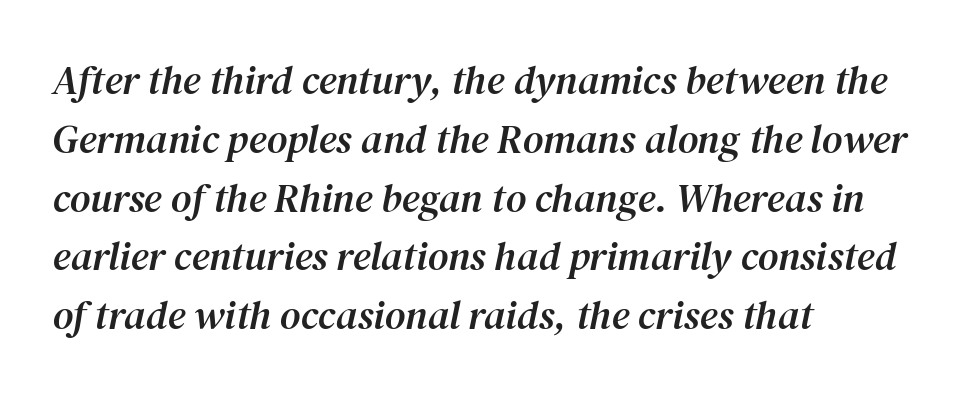
The image shows 40 px serif type, italic (leaning right); set left-aligned, normal line spacing (1.47x), normal letter spacing, not underlined; medium stroke contrast and a medium x-height.
